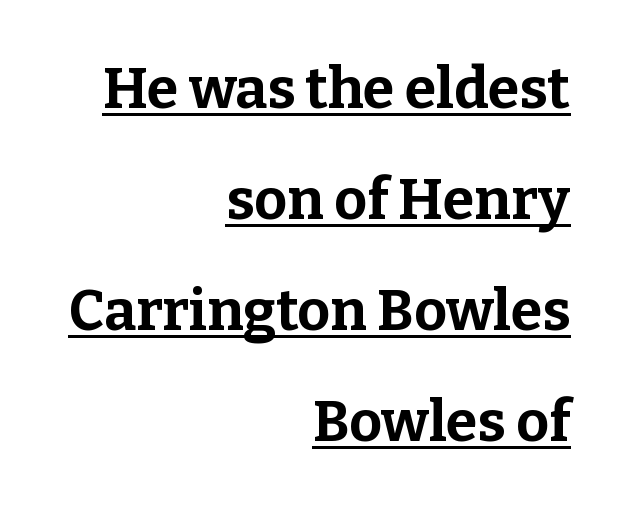
{"serif": "yes", "italic": "no", "bold": "yes", "weight": "bold", "width": "normal", "stroke_contrast": "low", "x_height": "medium", "monospaced": "no", "underline": "yes", "align": "right", "line_spacing": "loose", "line_spacing_ratio": 1.95, "letter_spacing": "normal", "letter_spacing_em": 0.0, "glyph_px": 57}
